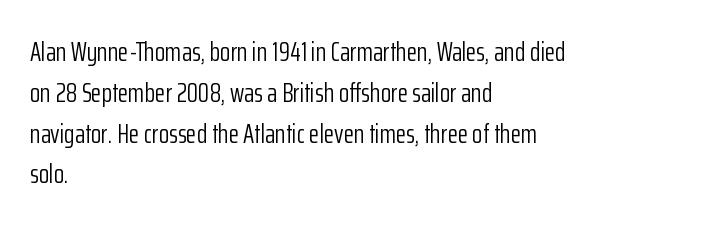
Q: Is the text bold? A: No.
Q: Is the text italic (slanted)? A: No, it is upright.
Q: Is the text underlined? A: No.
Q: How is the paragraph aligned? A: Left-aligned.
Q: Is the spacing between letters normal or unusually wide? A: Normal.
Q: Is the spacing between lines tight, normal or loose? A: Normal.
